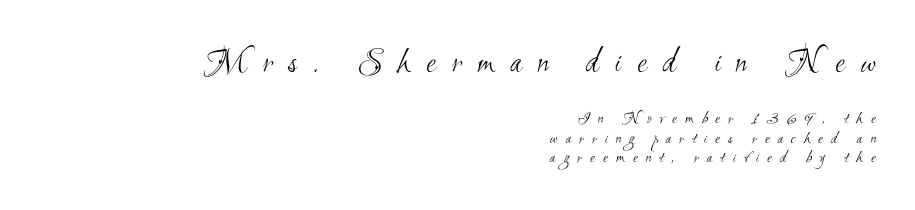
The image shows 36 px light, condensed sans-serif type; set right-aligned, tight line spacing (1.07x), unusually wide letter spacing (+0.43 em), not underlined; the first (top) block is 2.0x larger; medium stroke contrast and a small x-height.
